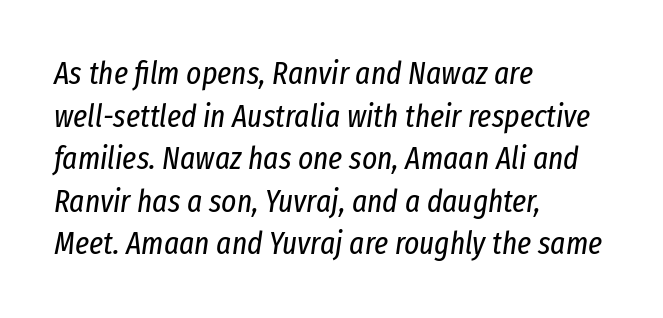
Q: Is the text bold? A: No.
Q: Is the text italic (slanted)? A: Yes, it leans right by about 8 degrees.
Q: Is the text underlined? A: No.
Q: How is the paragraph aligned? A: Left-aligned.
Q: Is the spacing between letters normal or unusually wide? A: Normal.
Q: Is the spacing between lines tight, normal or loose? A: Normal.
Q: Width (condensed, normal, or wide)? A: Condensed.
Q: Stroke contrast? A: Low.
Q: x-height? A: Medium.
Q: Monospaced? A: No.
